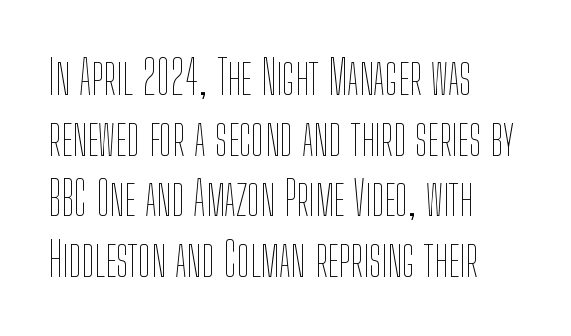
Q: Is the text bold? A: No.
Q: Is the text italic (slanted)? A: No, it is upright.
Q: Is the text underlined? A: No.
Q: How is the paragraph aligned? A: Left-aligned.
Q: Is the spacing between letters normal or unusually wide? A: Normal.
Q: Is the spacing between lines tight, normal or loose? A: Normal.
Q: Width (condensed, normal, or wide)? A: Condensed.
Q: Stroke contrast? A: Low.
Q: x-height? A: Medium.
Q: Monospaced? A: No.
